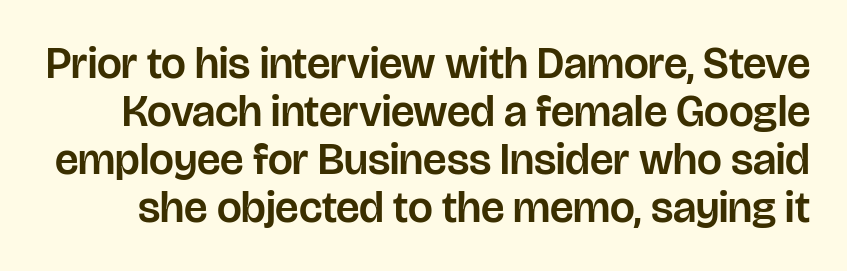
What stands out about the letter spacing? Nothing — it is the standard amount. Posture: straight, roman, zero tilt. Does the type have serifs? No, each stem ends abruptly. Descenders hang freely into open space. Baseline-to-baseline distance is barely more than the letter height. You could not count columns in this text — the font is proportionally spaced.
